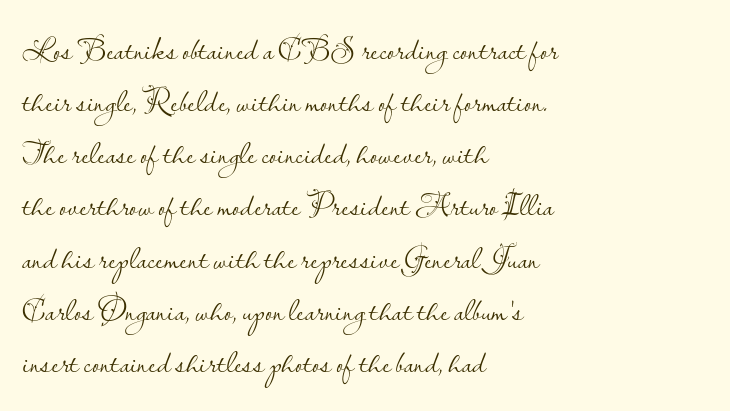
{"serif": "no", "bold": "no", "weight": "light", "width": "normal", "stroke_contrast": "low", "x_height": "small", "monospaced": "no", "underline": "no", "align": "left", "line_spacing": "normal", "line_spacing_ratio": 1.58, "letter_spacing": "normal", "letter_spacing_em": 0.0, "glyph_px": 33}
